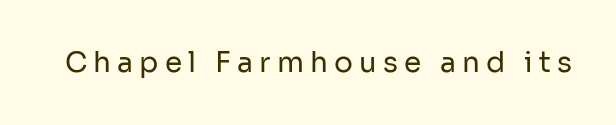
{"serif": "no", "italic": "no", "bold": "no", "weight": "regular", "width": "normal", "stroke_contrast": "low", "x_height": "medium", "monospaced": "no", "underline": "no", "letter_spacing": "wide", "letter_spacing_em": 0.22, "glyph_px": 28}
